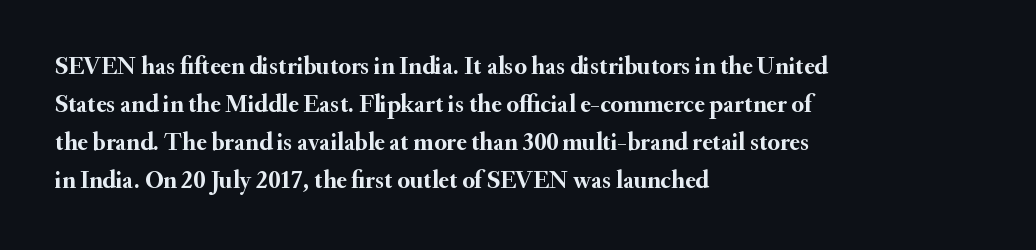
Q: Is the text bold? A: Yes.
Q: Is the text italic (slanted)? A: No, it is upright.
Q: Is the text underlined? A: No.
Q: How is the paragraph aligned? A: Left-aligned.
Q: Is the spacing between letters normal or unusually wide? A: Normal.
Q: Is the spacing between lines tight, normal or loose? A: Normal.
